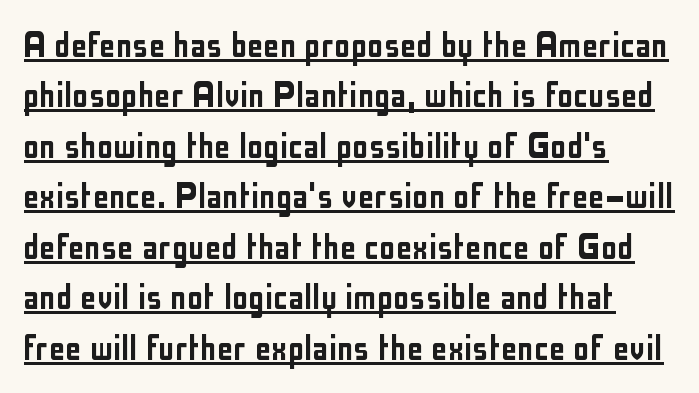
No italicization has been applied; the sample stays upright. The letterforms sit shoulder to shoulder at normal distance. The face used here is a sans, in the tradition of grotesques and geometrics. Typeset ragged right — the left edge is the straight one. Caption: lettering with a line underneath.
